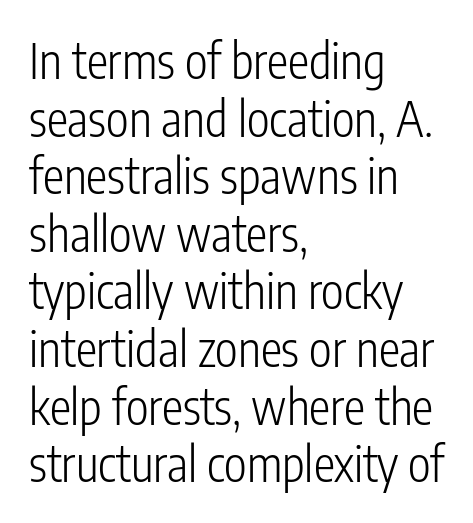
{"serif": "no", "italic": "no", "bold": "no", "weight": "light", "width": "condensed", "stroke_contrast": "low", "x_height": "medium", "monospaced": "no", "underline": "no", "align": "left", "line_spacing_ratio": 1.2, "letter_spacing": "normal", "letter_spacing_em": 0.0, "glyph_px": 48}
